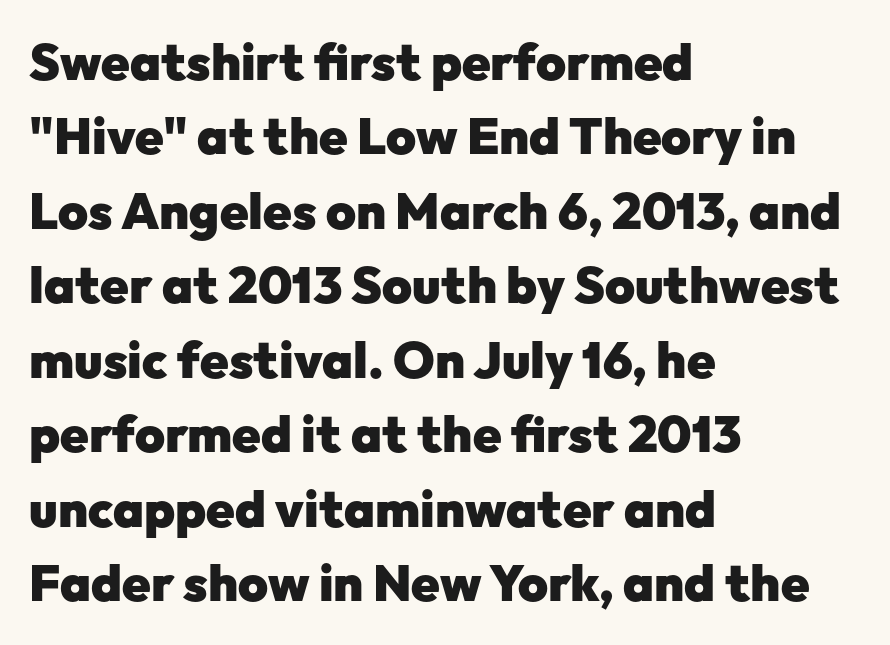
The image shows 51 px heavy sans-serif type, upright; set left-aligned, normal line spacing (1.46x), normal letter spacing, not underlined; low stroke contrast and a medium x-height.
